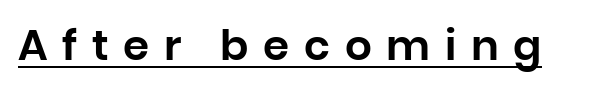
What decoration does the sample have? An underline. Someone cranked the tracking dial way up on this one. Observe the absence of serifs on each vertical stroke in this sample. Proportional: the letters do not fall into vertical columns. Ascenders rise straight up at ninety degrees.
